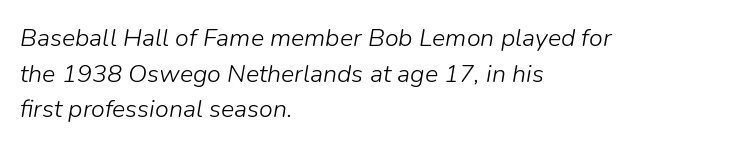
{"italic": "yes", "lean": "right", "slant_degrees": 9, "bold": "no", "underline": "no", "align": "left", "line_spacing": "normal", "line_spacing_ratio": 1.43, "letter_spacing": "normal", "letter_spacing_em": 0.0, "glyph_px": 25}
